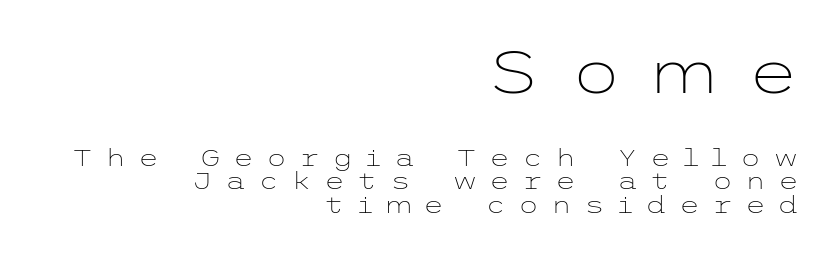
The tracking jumps out immediately: characters are airy and widely separated. The passage shown is not bold in any degree. A bare baseline throughout the passage. Look at the bottom of the vertical strokes: they stop flat, with no serifs.
